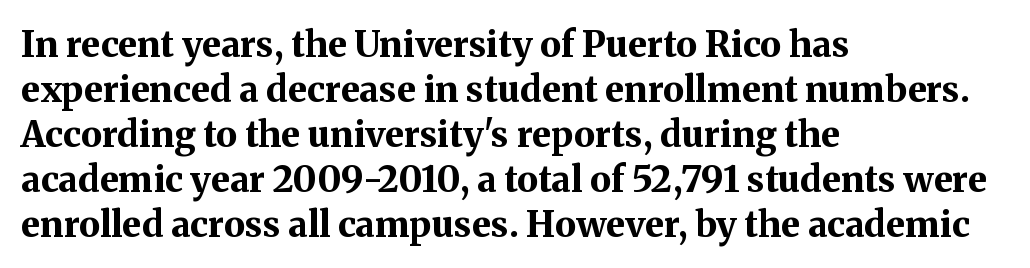
The image shows 36 px bold serif type, upright; set left-aligned, normal line spacing (1.25x), normal letter spacing, not underlined; medium stroke contrast and a medium x-height.
